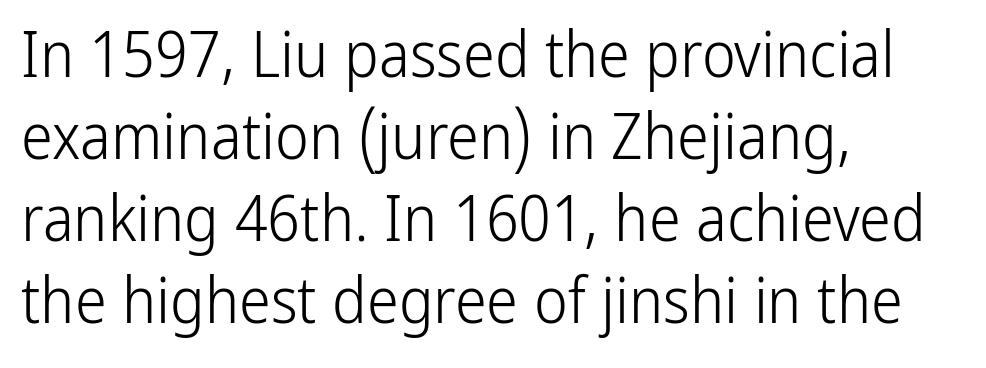
The image shows 64 px light, condensed sans-serif type, upright; set left-aligned, normal line spacing (1.28x), normal letter spacing, not underlined; low stroke contrast and a medium x-height.
